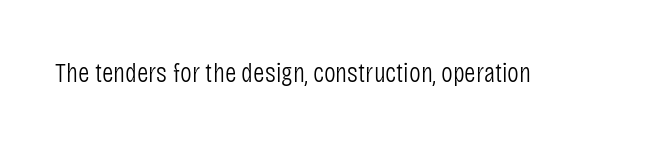
{"serif": "no", "italic": "no", "bold": "no", "weight": "light", "width": "condensed", "stroke_contrast": "low", "x_height": "large", "monospaced": "no", "underline": "no", "letter_spacing": "normal", "letter_spacing_em": 0.0, "glyph_px": 28}
